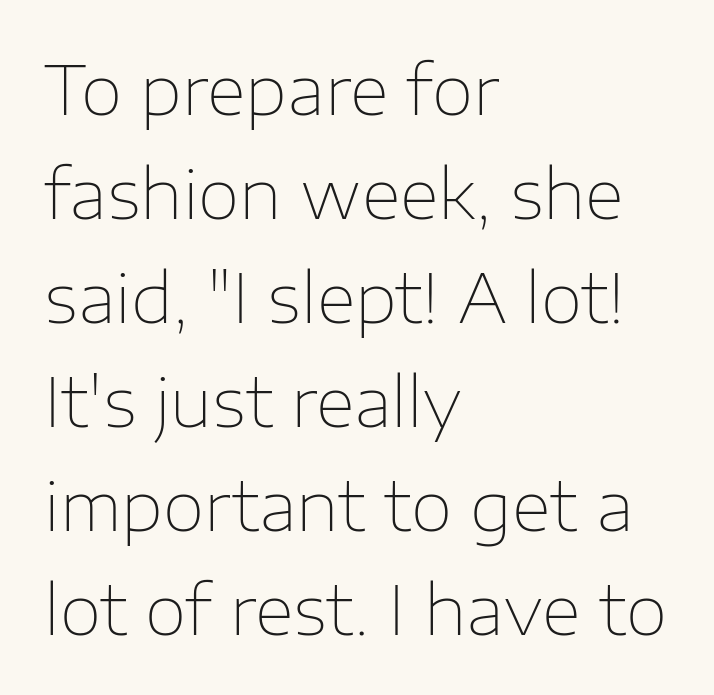
{"serif": "no", "italic": "no", "bold": "no", "weight": "thin", "width": "normal", "stroke_contrast": "low", "x_height": "medium", "monospaced": "no", "underline": "no", "align": "left", "line_spacing": "normal", "line_spacing_ratio": 1.53, "letter_spacing": "normal", "letter_spacing_em": 0.0, "glyph_px": 68}
